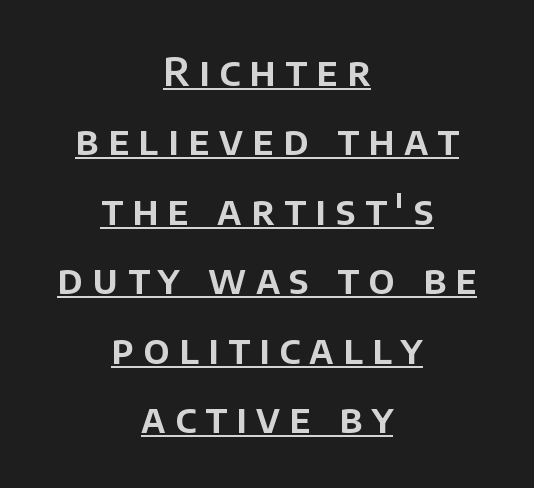
The image shows 39 px sans-serif type, upright; set centered, line spacing 1.78x, unusually wide letter spacing (+0.24 em), underlined; low stroke contrast and a large x-height.
